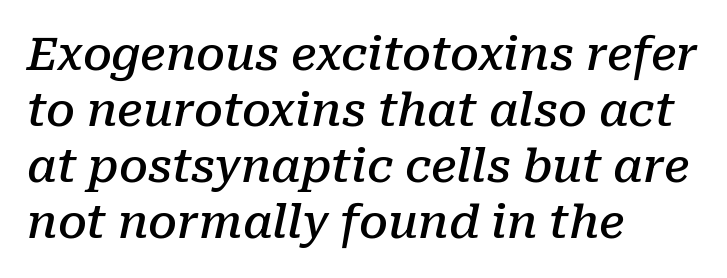
The image shows 46 px semibold serif type, italic (leaning right); set left-aligned, line spacing 1.22x, normal letter spacing, not underlined; low stroke contrast and a medium x-height.
